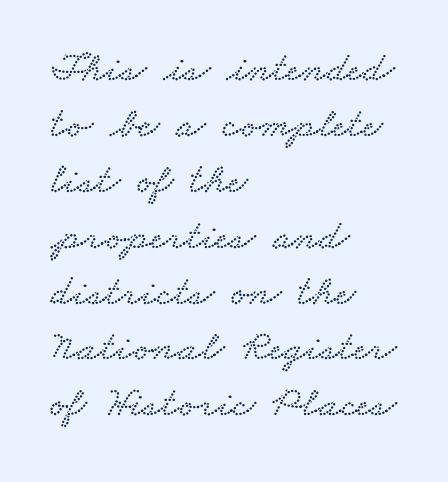
The designer went with a serif here, giving each stem small feet. The horizontal fit of the characters is conventional and even. The compositor pushed each line to the left boundary. Bare-footed words on every line. Leading: standard.
